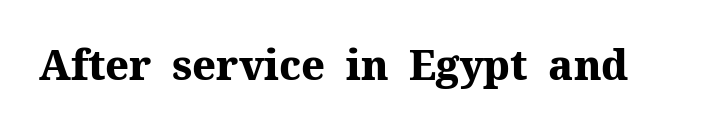
What kind of face is this? One with serifs. The letterforms sit shoulder to shoulder at normal distance. Glance below the letters and you will spot only blank space. Caption: bold face, heavy strokes.
